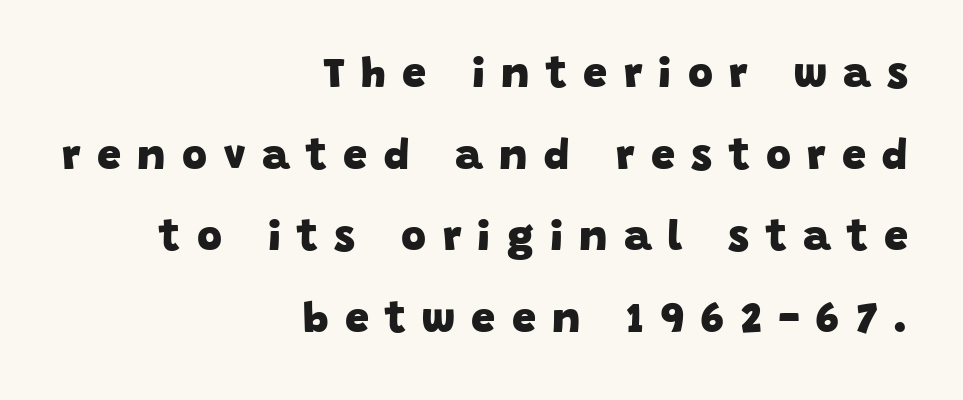
The image shows 43 px heavy sans-serif type; set right-aligned, loose line spacing (1.9x), unusually wide letter spacing (+0.38 em), not underlined; low stroke contrast and a large x-height.
